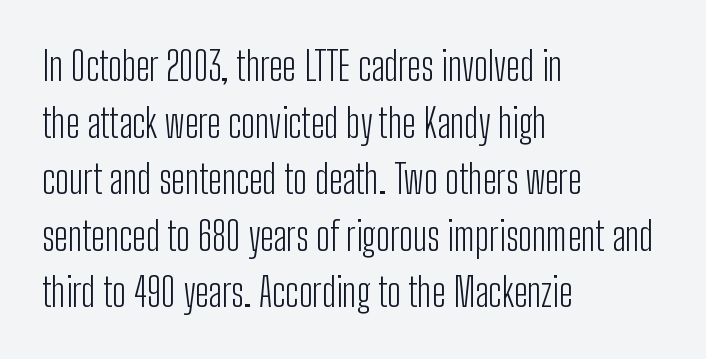
Q: Is the text bold? A: No.
Q: Is the text italic (slanted)? A: No, it is upright.
Q: Is the typeface a serif or a sans-serif typeface? A: Sans-serif.
Q: Is the text underlined? A: No.
Q: How is the paragraph aligned? A: Left-aligned.
Q: Is the spacing between letters normal or unusually wide? A: Normal.
Q: Is the spacing between lines tight, normal or loose? A: Normal.
Q: Width (condensed, normal, or wide)? A: Condensed.
Q: Stroke contrast? A: Low.
Q: x-height? A: Medium.
Q: Monospaced? A: No.
